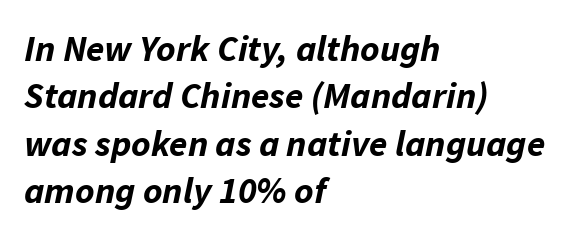
{"italic": "yes", "lean": "right", "slant_degrees": 11, "bold": "yes", "weight": "bold", "width": "normal", "stroke_contrast": "low", "x_height": "medium", "monospaced": "no", "underline": "no", "align": "left", "line_spacing": "normal", "line_spacing_ratio": 1.28, "letter_spacing": "normal", "letter_spacing_em": 0.0, "glyph_px": 37}
